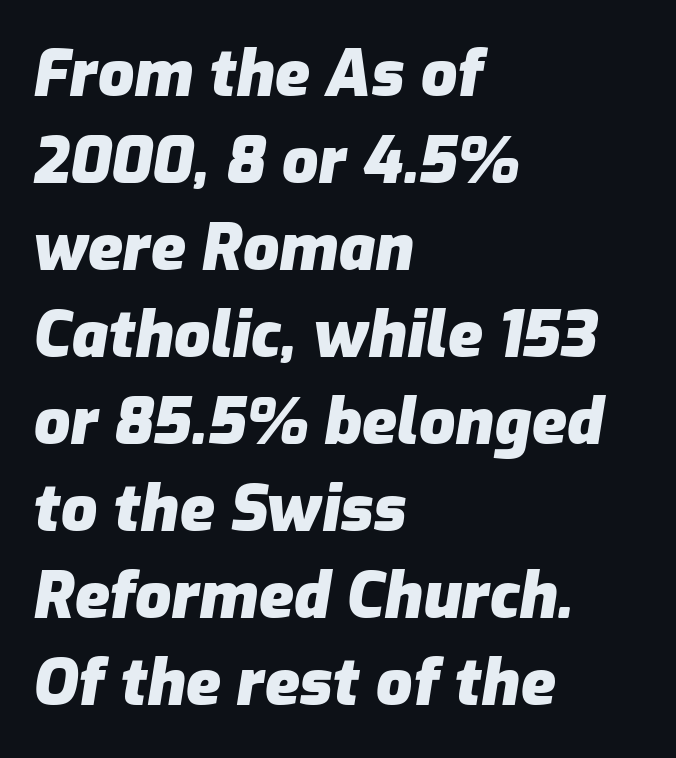
The image shows 64 px heavy type, italic (leaning right); set left-aligned, normal line spacing (1.36x), normal letter spacing, not underlined; low stroke contrast and a medium x-height.
